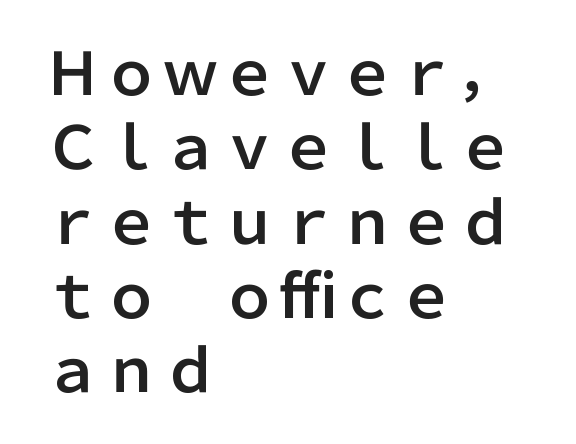
The image shows 59 px sans-serif type, upright; set left-aligned, normal line spacing (1.26x), normal letter spacing, not underlined; low stroke contrast and a medium x-height.
